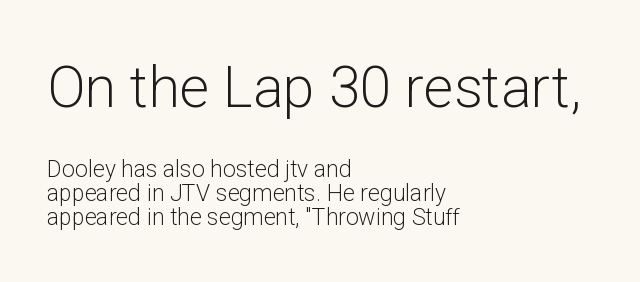
Q: Is the text bold? A: No.
Q: Is the text italic (slanted)? A: No, it is upright.
Q: Is the typeface a serif or a sans-serif typeface? A: Sans-serif.
Q: Is the text underlined? A: No.
Q: How is the paragraph aligned? A: Left-aligned.
Q: Is the spacing between letters normal or unusually wide? A: Normal.
Q: Is the spacing between lines tight, normal or loose? A: Tight.
Q: Which block of text is set in a larger size, the first (top) or the second (bottom)? A: The first (top) one.
Q: Width (condensed, normal, or wide)? A: Normal.
Q: Stroke contrast? A: Low.
Q: x-height? A: Medium.
Q: Monospaced? A: No.
